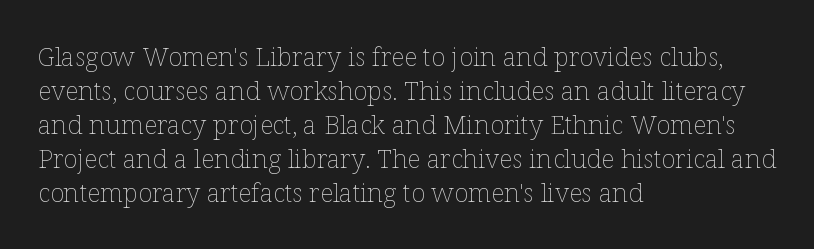
The image shows 26 px text type, upright; set left-aligned, normal line spacing (1.31x), normal letter spacing, not underlined.
